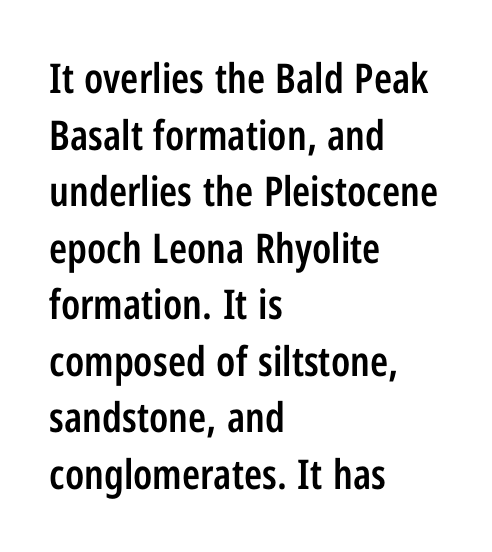
Q: Is the text bold? A: Semi-bold.
Q: Is the text italic (slanted)? A: No, it is upright.
Q: Is the typeface a serif or a sans-serif typeface? A: Sans-serif.
Q: Is the text underlined? A: No.
Q: How is the paragraph aligned? A: Left-aligned.
Q: Is the spacing between letters normal or unusually wide? A: Normal.
Q: Is the spacing between lines tight, normal or loose? A: Normal.
Q: Width (condensed, normal, or wide)? A: Condensed.
Q: Stroke contrast? A: Low.
Q: x-height? A: Medium.
Q: Monospaced? A: No.
